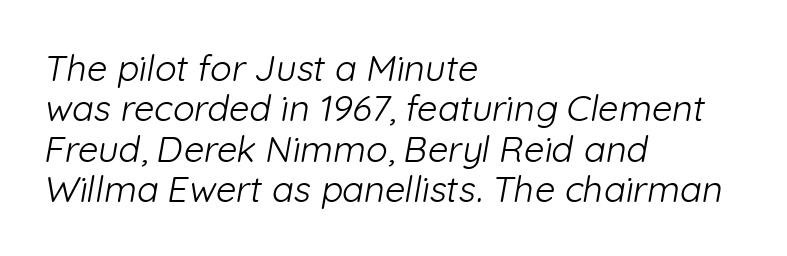
The image shows 36 px light sans-serif type; set left-aligned, tight line spacing (1.12x), normal letter spacing, not underlined; low stroke contrast and a medium x-height.
